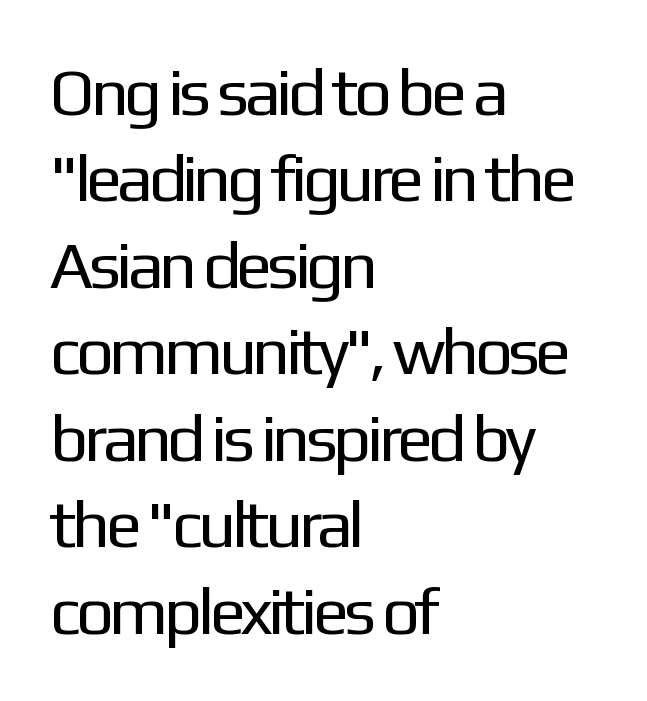
Q: Is the text bold? A: No.
Q: Is the text italic (slanted)? A: No, it is upright.
Q: Is the typeface a serif or a sans-serif typeface? A: Sans-serif.
Q: Is the text underlined? A: No.
Q: How is the paragraph aligned? A: Left-aligned.
Q: Is the spacing between letters normal or unusually wide? A: Normal.
Q: Is the spacing between lines tight, normal or loose? A: Normal.
Q: Width (condensed, normal, or wide)? A: Normal.
Q: Stroke contrast? A: Low.
Q: x-height? A: Medium.
Q: Monospaced? A: No.
